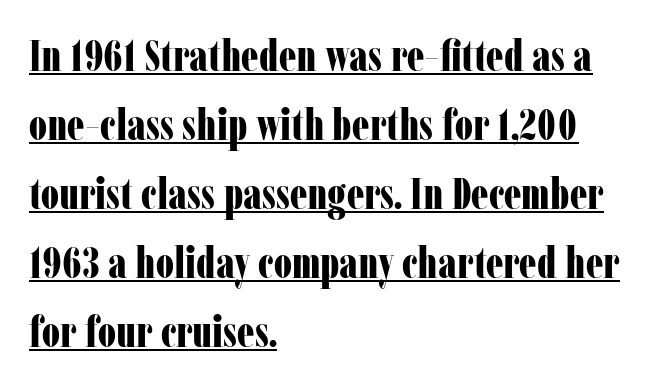
Default kerning and tracking; the words read as compact shapes. Typographically, this falls in the serif category. The setting favours the left margin, as ordinary paragraphs usually do. Leading matches the norm, producing a regular column.
